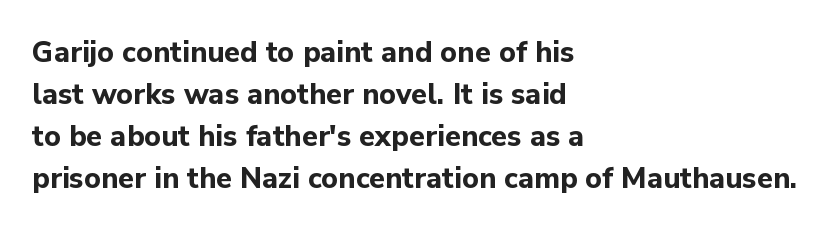
The string is rendered with underlining switched off. Strokes here are thick enough to call this a true bold. Each letter keeps its own natural width here, so spacing adapts to shape. One glance says typical: line gaps are just what's usual.
